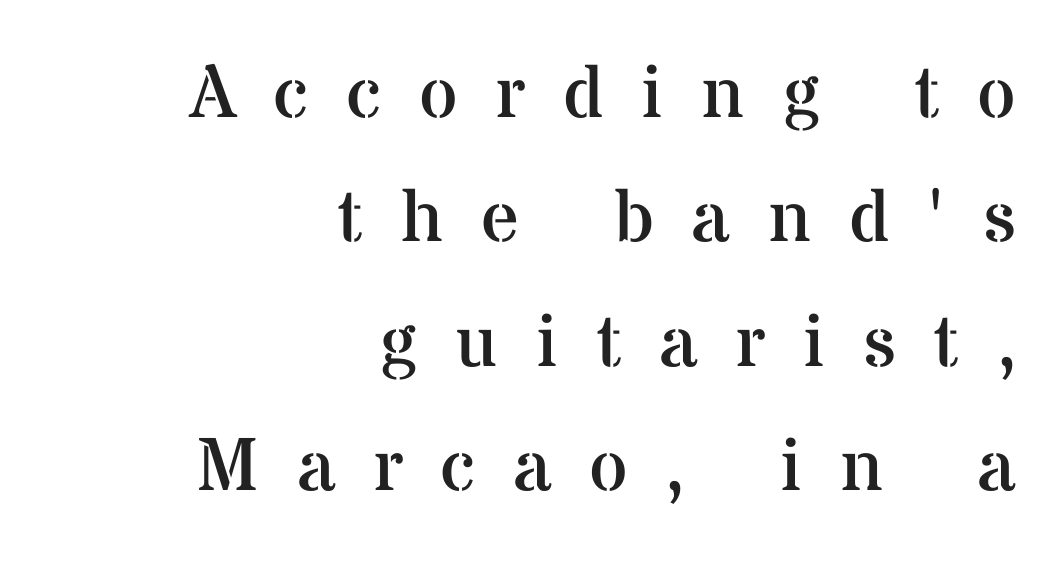
These lines are rendered in a variable-pitch font. The cut favours lightness, reaching ordinary text weight at its darkest. The letters stand upright; this is a roman face. The rendering uses a moderate line-height, typical for paragraphs. Does the type have serifs? Yes, each stem ends in a small foot. The gap between lines stays unmarked.
